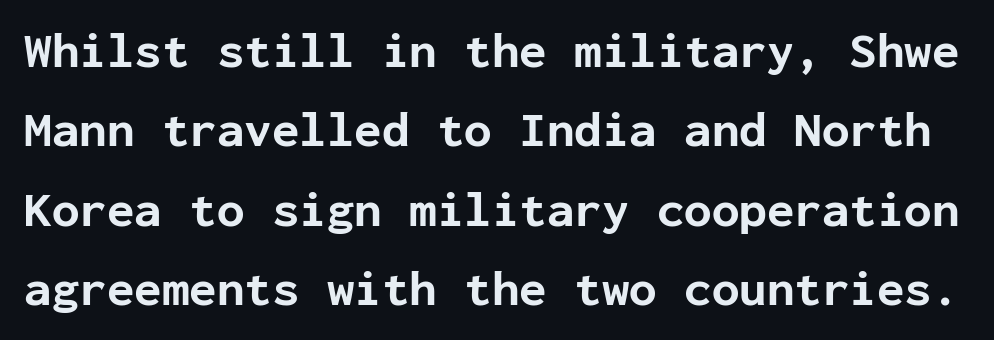
The image shows 50 px bold sans-serif type, upright, monospaced; set normal line spacing (1.59x), normal letter spacing, not underlined; low stroke contrast and a medium x-height.
